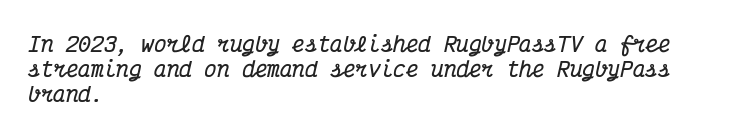
{"italic": "yes", "lean": "right", "slant_degrees": 12, "bold": "yes", "underline": "no", "align": "left", "line_spacing_ratio": 1.2, "letter_spacing": "normal", "letter_spacing_em": 0.0, "glyph_px": 21}
